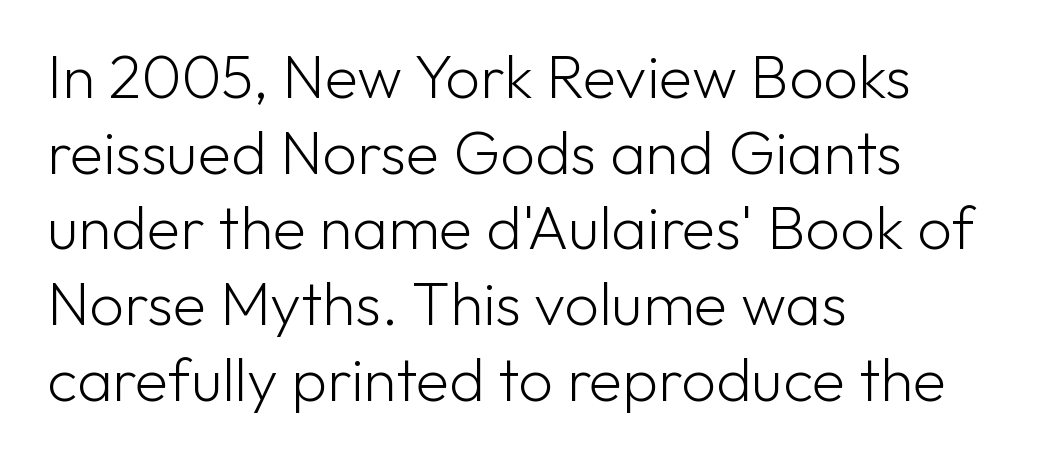
{"serif": "no", "italic": "no", "bold": "no", "weight": "light", "width": "normal", "stroke_contrast": "low", "x_height": "medium", "monospaced": "no", "underline": "no", "align": "left", "line_spacing_ratio": 1.24, "letter_spacing": "normal", "letter_spacing_em": 0.0, "glyph_px": 61}
